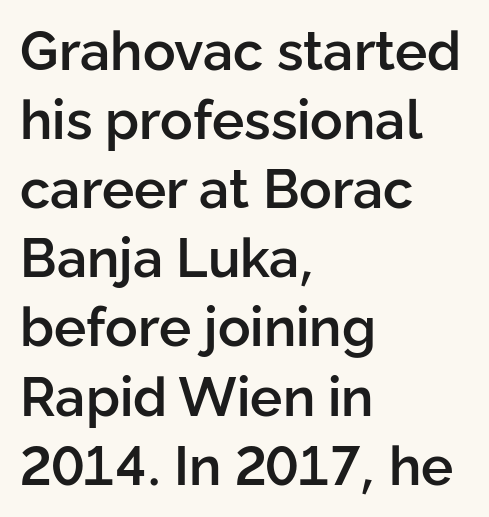
The rows are spaced the way most documents space them. Every character sits straight up, as roman type does. The letters carry no serifs — their stems end cleanly without finishing strokes. Character widths vary here, with narrow letters taking less room than wide ones.
